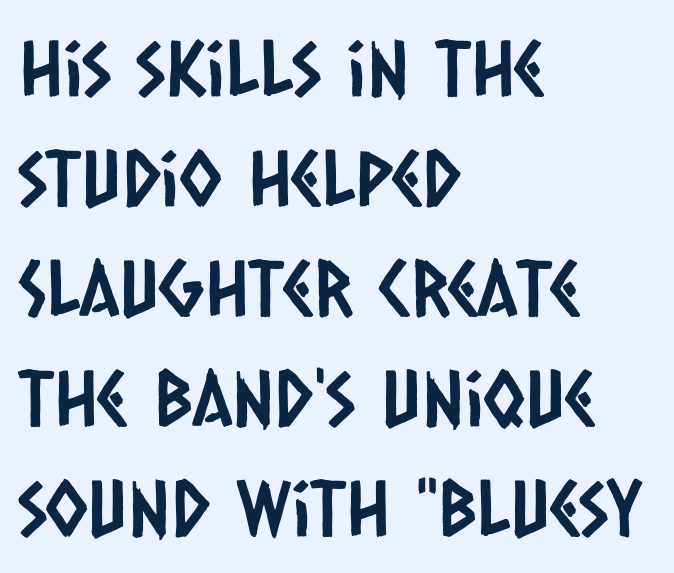
{"serif": "no", "width": "condensed", "stroke_contrast": "low", "x_height": "large", "monospaced": "no", "underline": "no", "align": "left", "line_spacing": "normal", "line_spacing_ratio": 1.43, "letter_spacing": "normal", "letter_spacing_em": 0.0, "glyph_px": 77}
